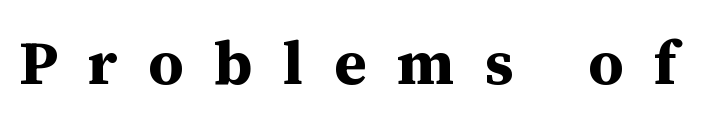
The image shows 62 px bold serif type, upright; set unusually wide letter spacing (+0.49 em), not underlined; medium stroke contrast and a medium x-height.
